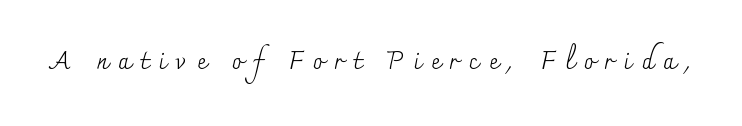
Q: Is the text bold? A: No.
Q: Is the text italic (slanted)? A: Yes.
Q: Is the text underlined? A: No.
Q: Is the spacing between letters normal or unusually wide? A: Unusually wide.
